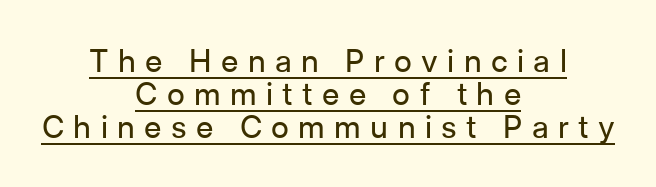
{"serif": "no", "italic": "no", "bold": "no", "weight": "regular", "width": "normal", "stroke_contrast": "low", "x_height": "medium", "monospaced": "no", "underline": "yes", "align": "center", "line_spacing": "tight", "line_spacing_ratio": 1.06, "letter_spacing": "wide", "letter_spacing_em": 0.3, "glyph_px": 31}
